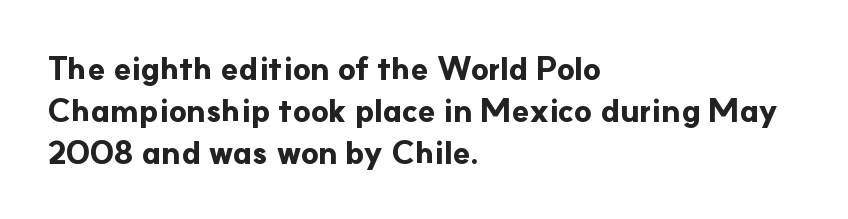
The image shows 32 px bold sans-serif type, upright; set left-aligned, normal line spacing (1.31x), normal letter spacing, not underlined; low stroke contrast and a small x-height.
